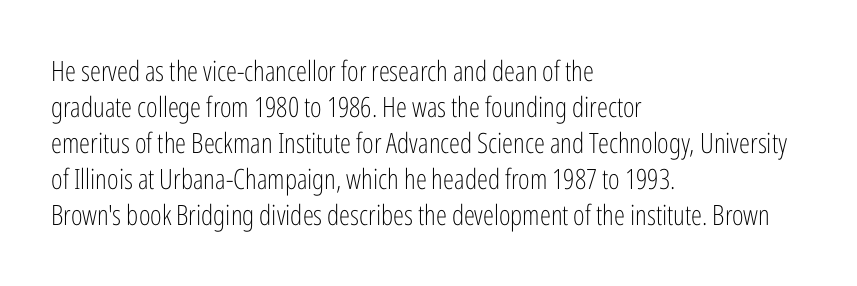
The image shows 28 px light, condensed sans-serif type, upright; set left-aligned, normal line spacing (1.29x), normal letter spacing, not underlined; low stroke contrast and a medium x-height.
